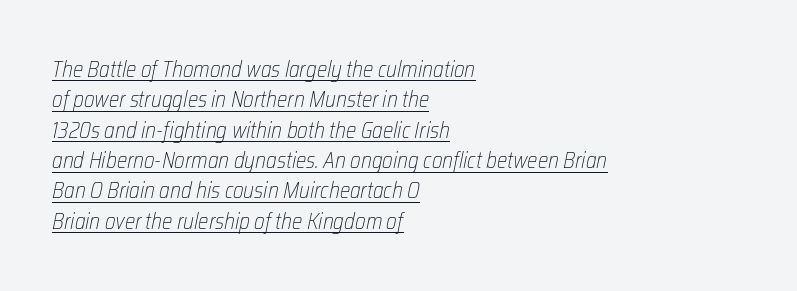
{"italic": "yes", "lean": "right", "slant_degrees": 12, "bold": "no", "underline": "yes", "align": "left", "line_spacing": "normal", "line_spacing_ratio": 1.38, "letter_spacing": "normal", "letter_spacing_em": 0.0, "glyph_px": 22}
